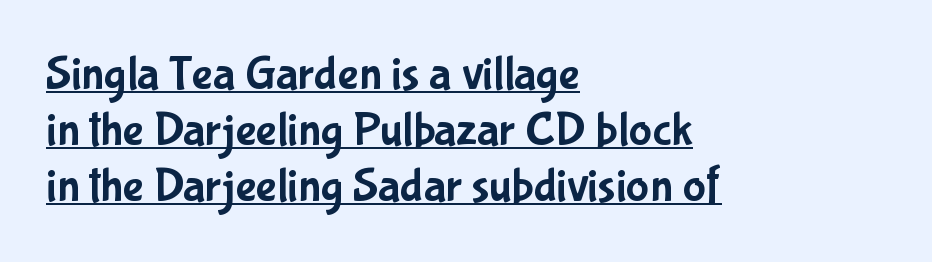
The image shows 49 px condensed sans-serif type, upright; set left-aligned, tight line spacing (1.14x), normal letter spacing, underlined; low stroke contrast and a medium x-height.
